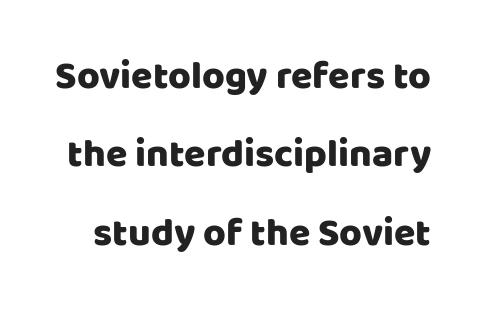
The image shows 39 px sans-serif type, upright; set loose line spacing (2.01x), normal letter spacing, not underlined; low stroke contrast and a large x-height.
